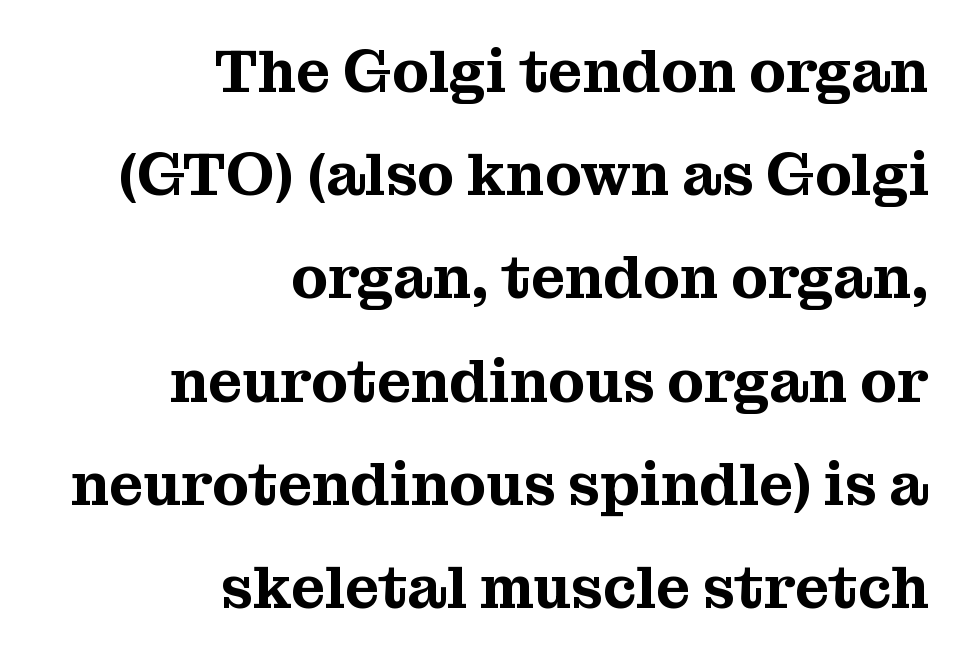
The words here are not underlined. Glyph-to-glyph distance matches everyday printed text. The face used here is proportionally spaced, like ordinary book or web type. The typesetter chose a ragged-left arrangement here. Are there feet on the stems? There are — it's a serif.
